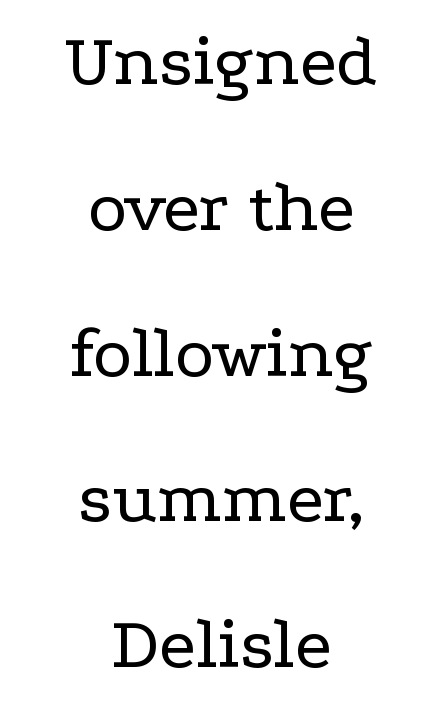
The image shows 74 px regular-weight, wide serif type, upright; set centered, loose line spacing (1.97x), normal letter spacing, not underlined; low stroke contrast and a medium x-height.
